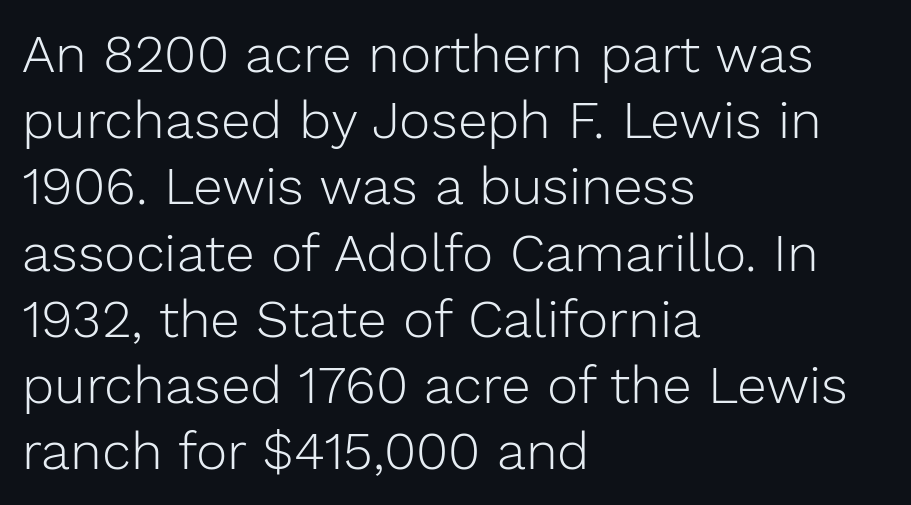
{"serif": "no", "italic": "no", "bold": "no", "weight": "light", "width": "normal", "stroke_contrast": "low", "x_height": "medium", "monospaced": "no", "underline": "no", "align": "left", "line_spacing": "normal", "line_spacing_ratio": 1.25, "letter_spacing": "normal", "letter_spacing_em": 0.0, "glyph_px": 53}
